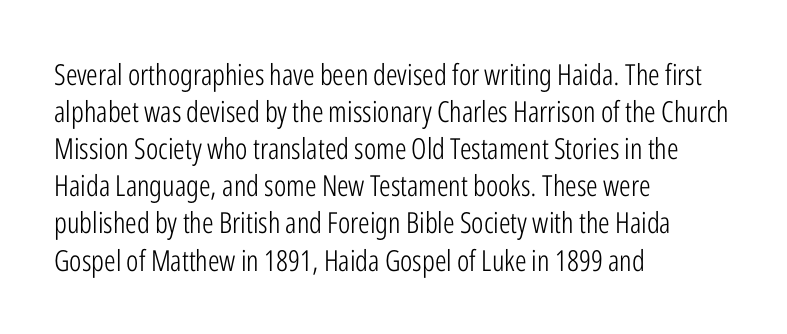
The image shows 29 px light, condensed sans-serif type, upright; set left-aligned, normal line spacing (1.28x), normal letter spacing, not underlined; low stroke contrast and a medium x-height.
